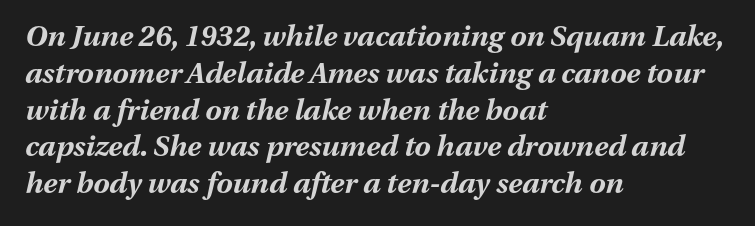
{"italic": "yes", "lean": "right", "slant_degrees": 13, "bold": "yes", "weight": "bold", "width": "normal", "stroke_contrast": "medium", "x_height": "medium", "monospaced": "no", "underline": "no", "align": "left", "line_spacing": "normal", "line_spacing_ratio": 1.27, "letter_spacing": "normal", "letter_spacing_em": 0.0, "glyph_px": 29}
